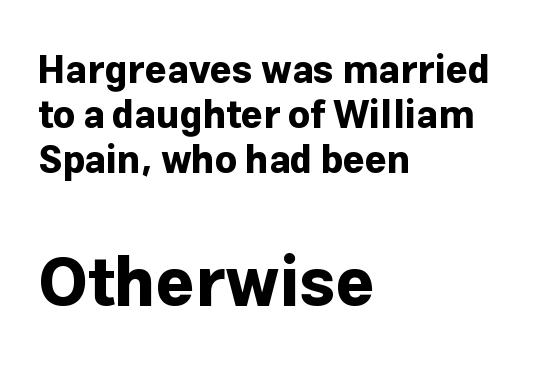
The rendering shows plain stroke endings on the letterforms — a sans-serif design. The gap between lines stays unmarked. Which chunk is bigger? The second one — the bottom block dwarfs the top. Horizontally, the lines are justified to the leading edge only. Notice how the stems are strictly vertical — no italics here. The letters sit at their default tracking, neither squeezed nor spread.
